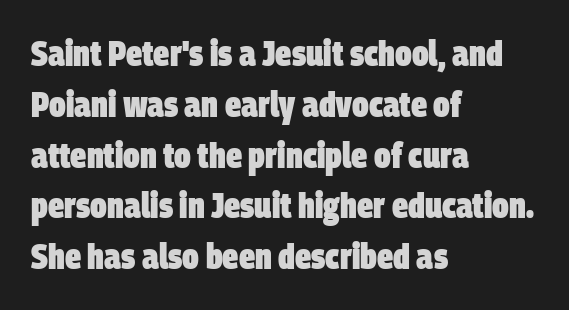
The image shows 36 px heavy, condensed sans-serif type; set left-aligned, normal line spacing (1.41x), normal letter spacing, not underlined; low stroke contrast and a large x-height.
